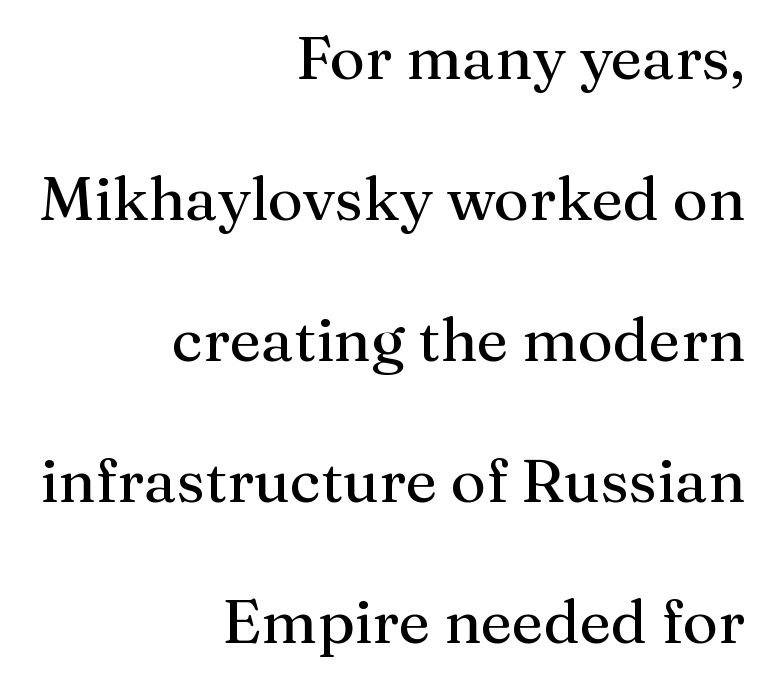
Stems here are at most as thick as an everyday book face. A great deal of white space separates one row of letters from the next. Is the letter spacing exaggerated? No — it looks like the ordinary default. The font family rendered here belongs to the serif group. Here the designer chose a conventional face with non-uniform glyph widths.
